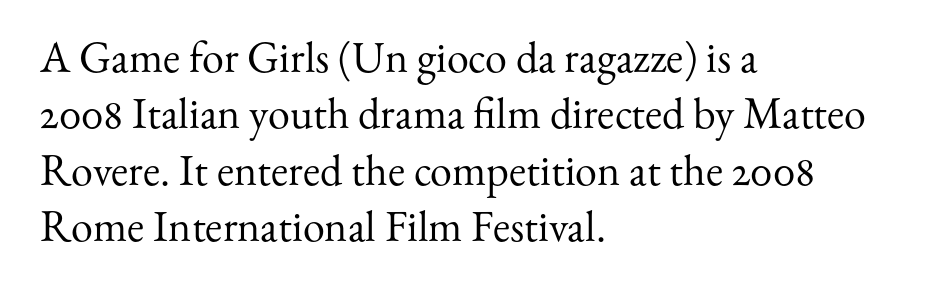
The words here are not underlined. The typesetting does not lean heavy: it is not bold. Does the leading feel generous? No, just average. Caption: standard tracking, unaltered. Is there any slant? The stems are plumb. A student would call this left alignment; a typographer would say flush left, rag right.
